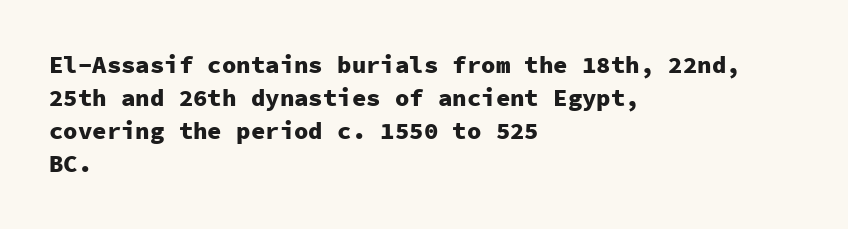
{"italic": "no", "bold": "yes", "underline": "no", "align": "left", "line_spacing": "normal", "line_spacing_ratio": 1.38, "letter_spacing": "normal", "letter_spacing_em": 0.0, "glyph_px": 24}
